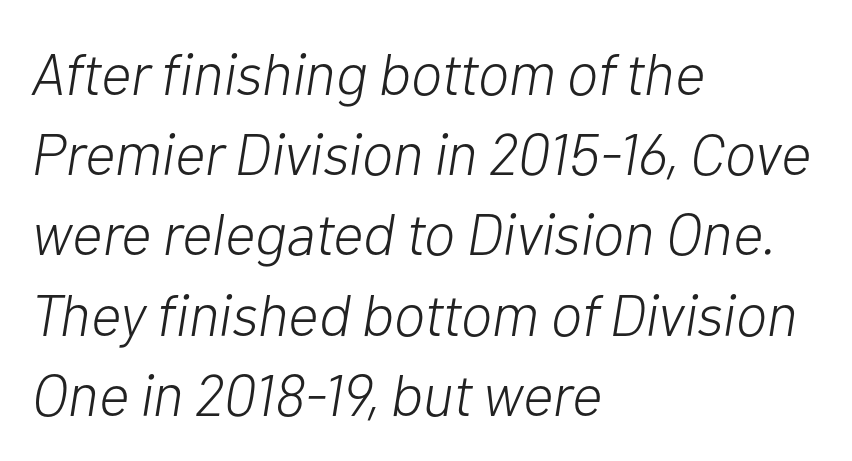
{"italic": "yes", "lean": "right", "slant_degrees": 10, "bold": "no", "weight": "light", "width": "normal", "stroke_contrast": "low", "x_height": "medium", "monospaced": "no", "underline": "no", "align": "left", "line_spacing": "normal", "line_spacing_ratio": 1.36, "letter_spacing": "normal", "letter_spacing_em": 0.0, "glyph_px": 59}
